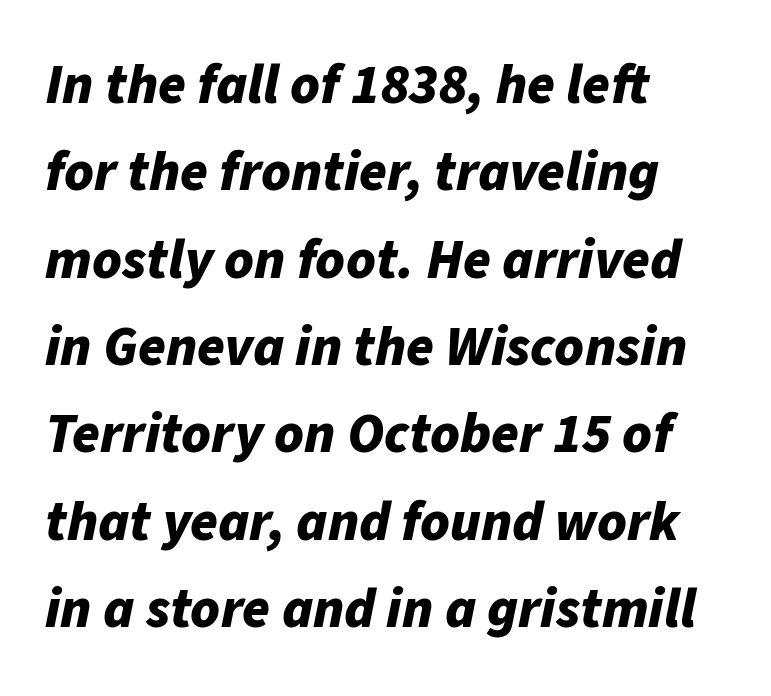
{"italic": "yes", "lean": "right", "slant_degrees": 11, "bold": "yes", "weight": "bold", "width": "normal", "stroke_contrast": "low", "x_height": "medium", "monospaced": "no", "underline": "no", "align": "left", "line_spacing": "normal", "line_spacing_ratio": 1.56, "letter_spacing": "normal", "letter_spacing_em": 0.0, "glyph_px": 56}
